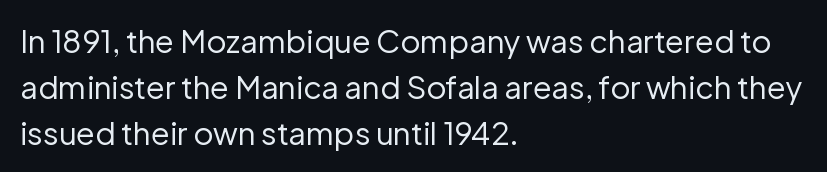
Q: Is the text bold? A: No.
Q: Is the text italic (slanted)? A: No, it is upright.
Q: Is the typeface a serif or a sans-serif typeface? A: Sans-serif.
Q: Is the text underlined? A: No.
Q: How is the paragraph aligned? A: Left-aligned.
Q: Is the spacing between letters normal or unusually wide? A: Normal.
Q: Is the spacing between lines tight, normal or loose? A: Normal.
Q: Width (condensed, normal, or wide)? A: Normal.
Q: Stroke contrast? A: Low.
Q: x-height? A: Medium.
Q: Monospaced? A: No.
